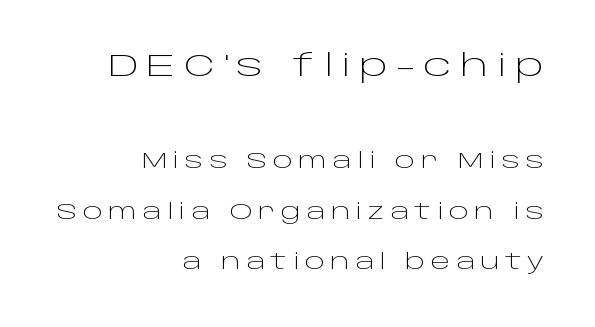
Q: Is the text bold? A: No.
Q: Is the text italic (slanted)? A: No, it is upright.
Q: Is the typeface a serif or a sans-serif typeface? A: Sans-serif.
Q: Is the text underlined? A: No.
Q: How is the paragraph aligned? A: Right-aligned.
Q: Is the spacing between letters normal or unusually wide? A: Unusually wide.
Q: Is the spacing between lines tight, normal or loose? A: Loose.
Q: Which block of text is set in a larger size, the first (top) or the second (bottom)? A: The first (top) one.
Q: Width (condensed, normal, or wide)? A: Wide.
Q: Stroke contrast? A: Low.
Q: x-height? A: Large.
Q: Monospaced? A: No.
